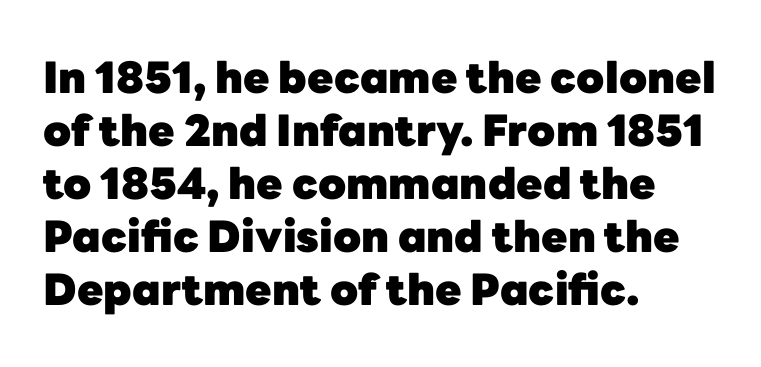
Strong, thick strokes mark this as bold type. The letters sit at their default tracking, neither squeezed nor spread. This sample uses an upright cut, with every glyph sitting square on the baseline. Proportional: the letters do not fall into vertical columns. Check where the strokes stop: nothing finishes them off — pure sans.
